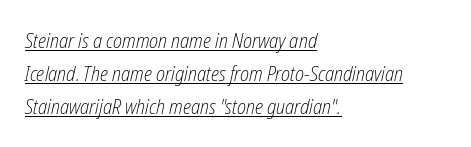
{"italic": "yes", "lean": "right", "slant_degrees": 12, "bold": "no", "underline": "yes", "align": "left", "line_spacing": "normal", "line_spacing_ratio": 1.58, "letter_spacing": "normal", "letter_spacing_em": 0.0, "glyph_px": 21}
